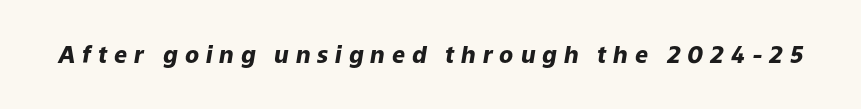
The baseline area is clear. In terms of weight, the rendering is a true, heavy bold. The type is letterspaced generously, with wide tracking. Style check: oblique.
